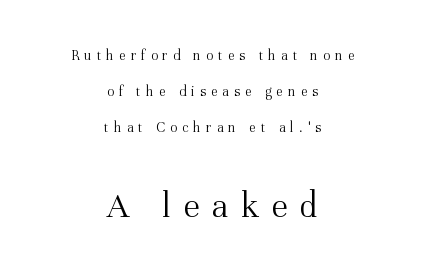
If you measured baseline to baseline, you'd find a long distance. Old-style or modern, the face here clearly has serifs. Layout note: lines centered. The space directly below the letters is spotless.
